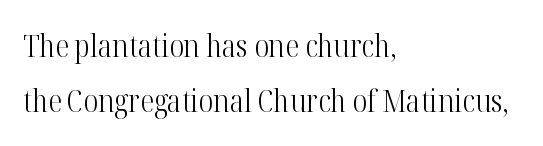
Look at the bottom of the vertical strokes: they flare into serifs here. Ascenders rise straight up at ninety degrees. Each letter keeps its own natural width here, so spacing adapts to shape. A light-to-regular cut is what we see here. This sample is left-justified, so line endings fall wherever the words run out.
